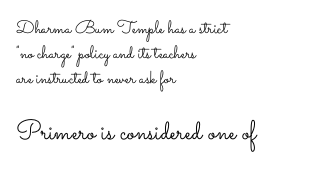
The image shows 27 px text type; set left-aligned, normal line spacing (1.39x), normal letter spacing, not underlined; the second (bottom) block is 1.5x larger.
